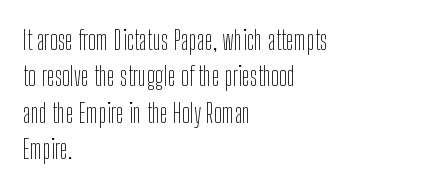
The image shows 27 px text type, upright; set left-aligned, normal line spacing (1.35x), normal letter spacing, not underlined.
